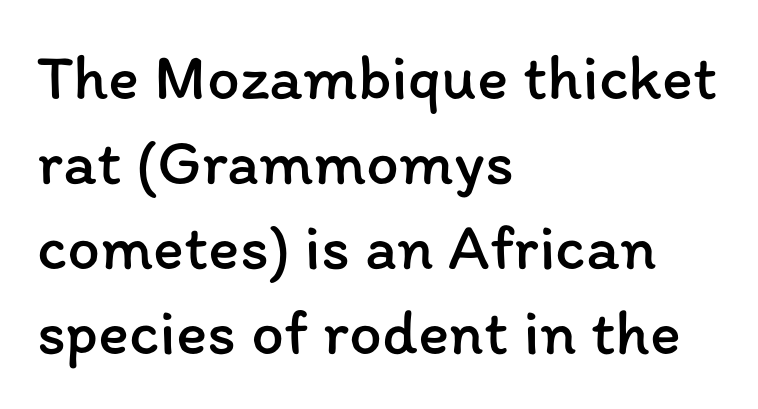
The image shows 65 px regular-weight type, upright; set left-aligned, normal line spacing (1.31x), normal letter spacing, not underlined; low stroke contrast and a medium x-height.
